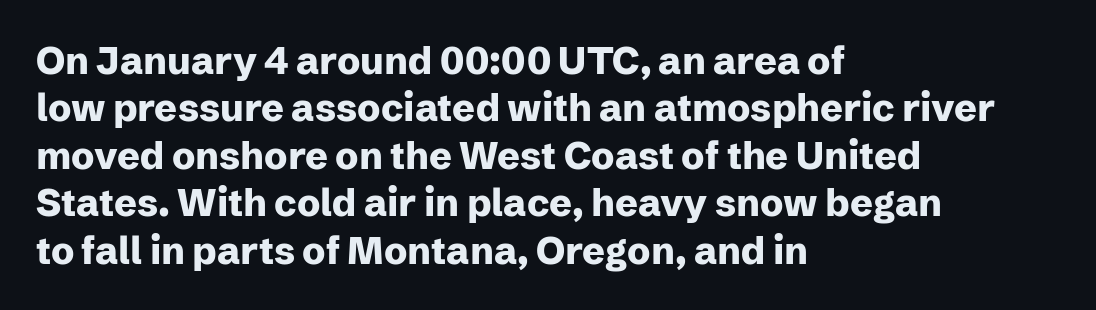
Between one letter and the next there's only the usual sliver of space. Look at the stroke-to-counter ratio: heavy, a bold. The designer left line spacing at the default. Each letter keeps its own natural width here, so spacing adapts to shape. This rendering employs a face without finishing strokes, i.e., a sans-serif.
